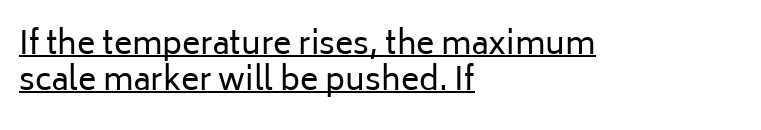
{"serif": "no", "italic": "no", "bold": "no", "weight": "regular", "width": "normal", "stroke_contrast": "low", "x_height": "medium", "monospaced": "no", "underline": "yes", "align": "left", "line_spacing_ratio": 1.16, "letter_spacing": "normal", "letter_spacing_em": 0.0, "glyph_px": 31}
